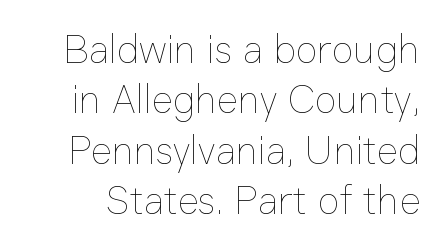
These lines keep a tight, regular rhythm from letter to letter. Leading: standard. Glance below the letters and you will spot only blank space. Compared with a typical body face, this is equally light or lighter still. Posture: upright roman.
